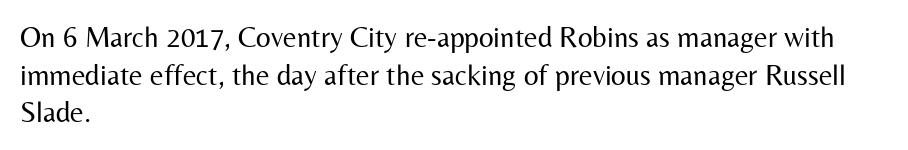
The image shows 29 px regular-weight sans-serif type, upright; set left-aligned, normal line spacing (1.3x), normal letter spacing, not underlined; medium stroke contrast and a medium x-height.
